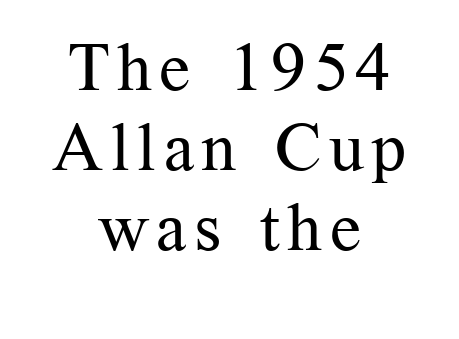
{"serif": "yes", "italic": "no", "bold": "no", "weight": "regular", "width": "normal", "stroke_contrast": "medium", "x_height": "medium", "monospaced": "no", "underline": "no", "align": "center", "line_spacing_ratio": 1.18, "glyph_px": 68}
